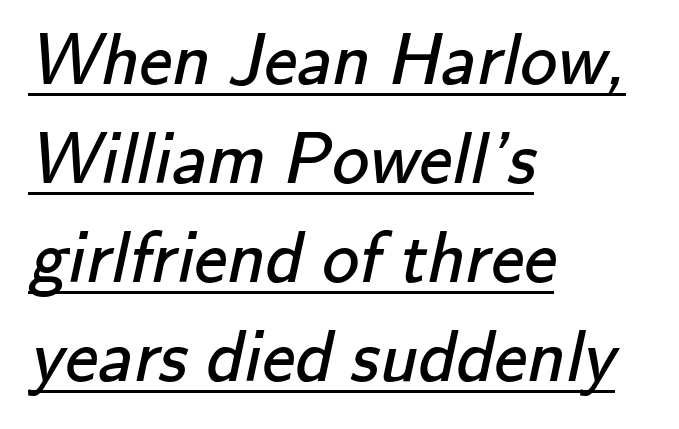
{"serif": "no", "bold": "no", "weight": "regular", "width": "normal", "stroke_contrast": "low", "x_height": "small", "monospaced": "no", "underline": "yes", "align": "left", "line_spacing": "normal", "line_spacing_ratio": 1.34, "letter_spacing": "normal", "letter_spacing_em": 0.0, "glyph_px": 74}
